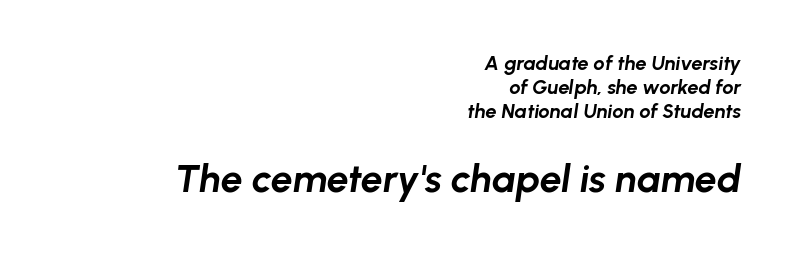
Q: Is the text bold? A: Yes.
Q: Is the text italic (slanted)? A: Yes, it leans right by about 8 degrees.
Q: Is the text underlined? A: No.
Q: How is the paragraph aligned? A: Right-aligned.
Q: Is the spacing between letters normal or unusually wide? A: Normal.
Q: Which block of text is set in a larger size, the first (top) or the second (bottom)? A: The second (bottom) one.
Q: Width (condensed, normal, or wide)? A: Normal.
Q: Stroke contrast? A: Low.
Q: x-height? A: Medium.
Q: Monospaced? A: No.
